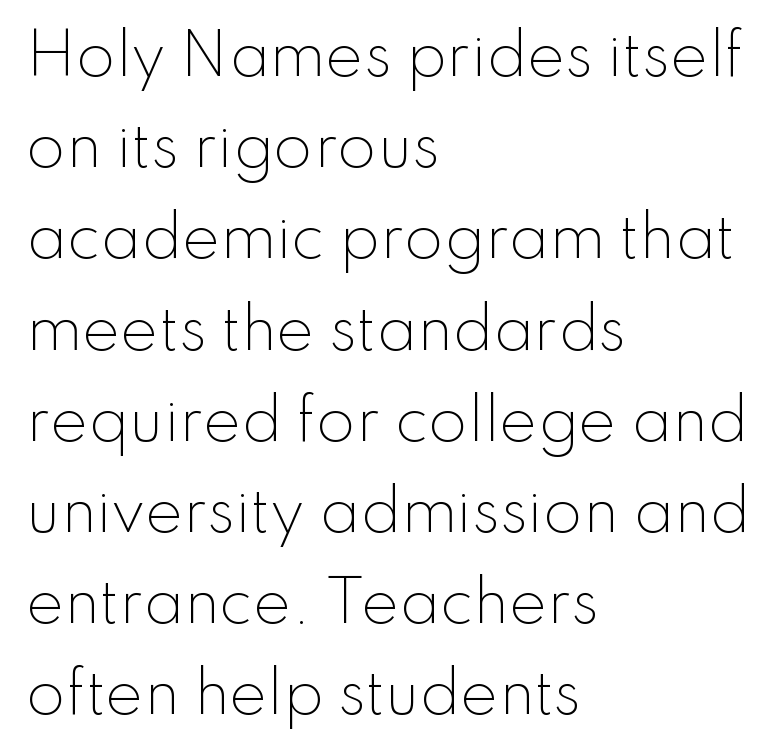
Honestly, there is no underline to notice here at all. A classic flush-left, rag-right setting is used for this passage. The vertical gap from one line to the next is medium. Is this a fixed-width face? No — the glyphs have proportional, varying widths. Caption: face not bold, strokes unweighted.
